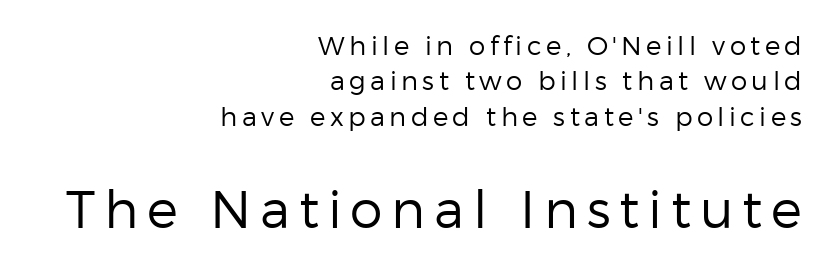
Q: Is the text bold? A: No.
Q: Is the text italic (slanted)? A: No, it is upright.
Q: Is the typeface a serif or a sans-serif typeface? A: Sans-serif.
Q: Is the text underlined? A: No.
Q: How is the paragraph aligned? A: Right-aligned.
Q: Is the spacing between lines tight, normal or loose? A: Normal.
Q: Which block of text is set in a larger size, the first (top) or the second (bottom)? A: The second (bottom) one.
Q: Width (condensed, normal, or wide)? A: Normal.
Q: Stroke contrast? A: Low.
Q: x-height? A: Medium.
Q: Monospaced? A: No.
